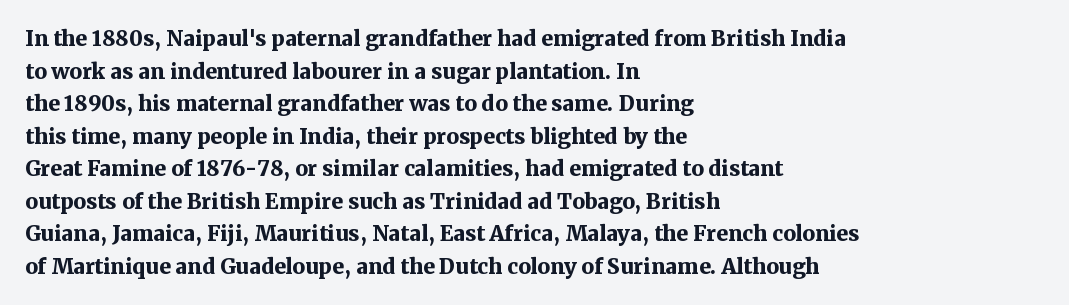
{"italic": "no", "bold": "yes", "underline": "no", "align": "left", "line_spacing": "normal", "line_spacing_ratio": 1.55, "letter_spacing": "normal", "letter_spacing_em": 0.0, "glyph_px": 21}
